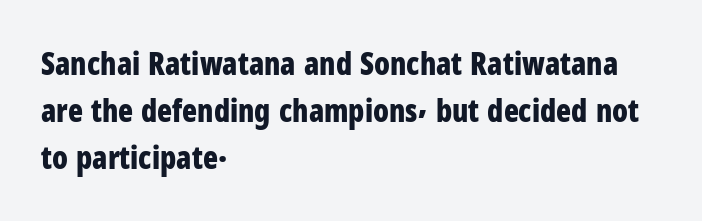
{"serif": "no", "italic": "no", "bold": "yes", "weight": "bold", "width": "condensed", "stroke_contrast": "low", "x_height": "medium", "monospaced": "no", "underline": "no", "align": "left", "line_spacing": "normal", "line_spacing_ratio": 1.52, "letter_spacing": "normal", "letter_spacing_em": 0.0, "glyph_px": 31}
